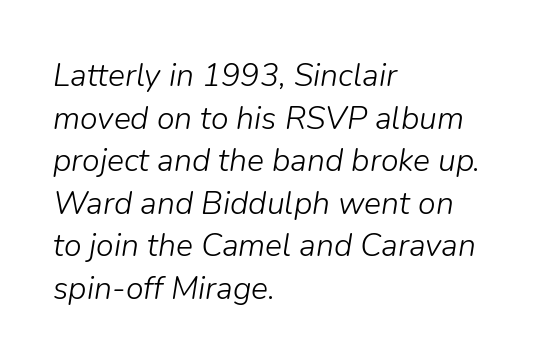
{"italic": "yes", "lean": "right", "slant_degrees": 9, "bold": "no", "weight": "light", "width": "normal", "stroke_contrast": "low", "x_height": "medium", "monospaced": "no", "underline": "no", "align": "left", "line_spacing": "normal", "line_spacing_ratio": 1.33, "letter_spacing": "normal", "letter_spacing_em": 0.0, "glyph_px": 32}
